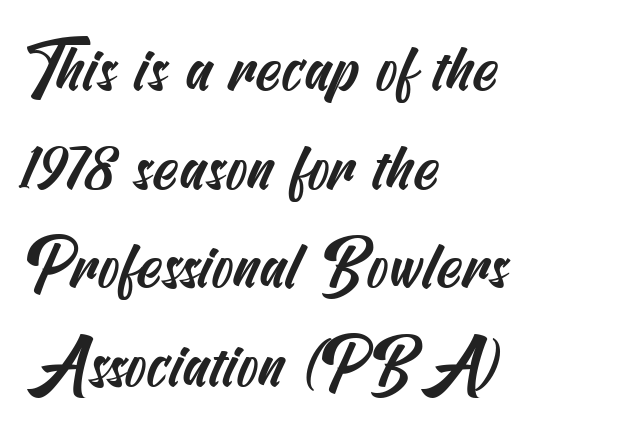
The image shows 64 px condensed sans-serif type; set left-aligned, normal line spacing (1.54x), normal letter spacing, not underlined; medium stroke contrast and a small x-height.
